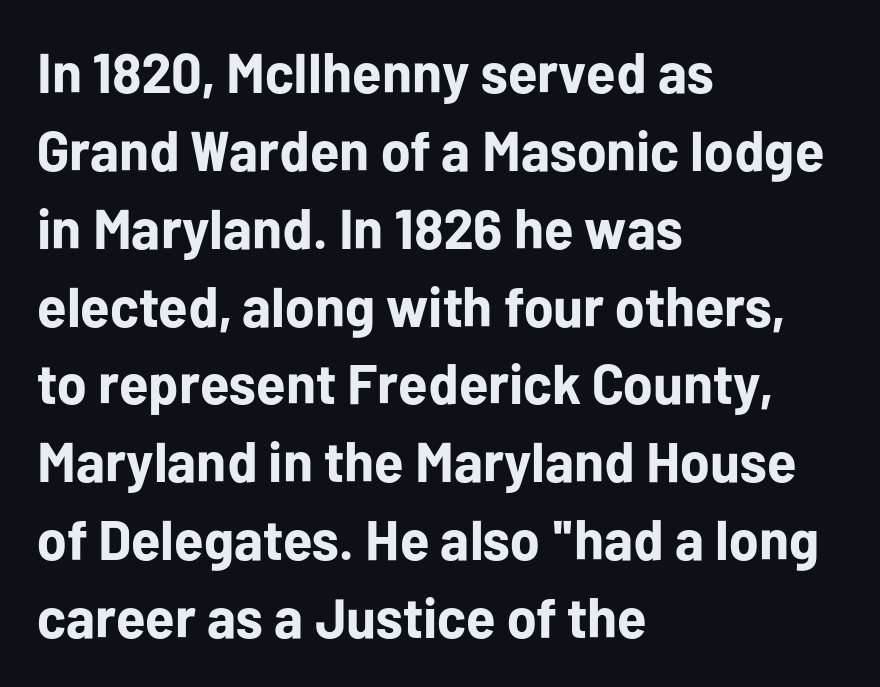
Unlike a traditional serif, this face leaves its strokes unadorned. Letter spacing: default. The rendering uses a bold face; every stroke is thick and dark. Think of a printed novel: that variable character pitch is what you see here. Typeset ragged right — the left edge is the straight one. Summary of vertical rhythm: regular, with standard interline spacing.
